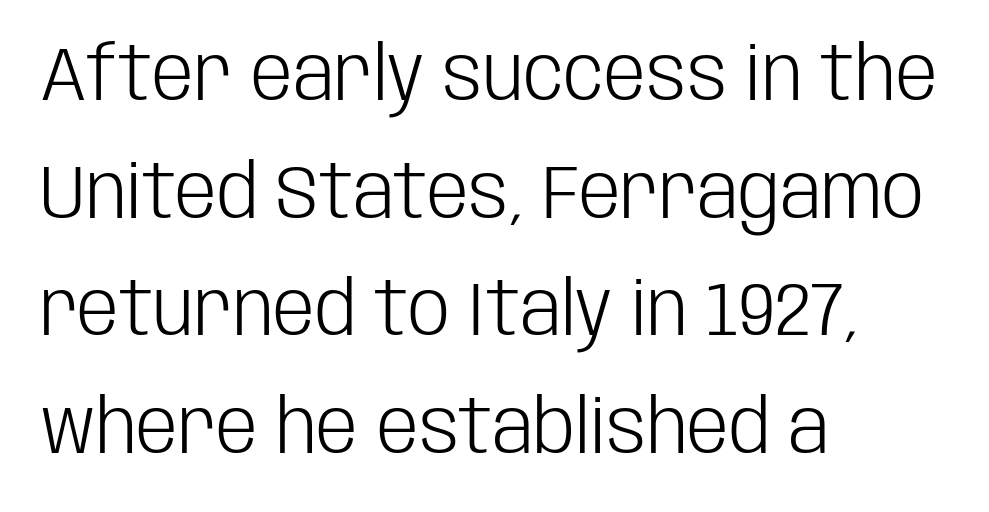
The image shows 75 px light, condensed sans-serif type, upright; set left-aligned, normal line spacing (1.57x), normal letter spacing, not underlined; low stroke contrast and a large x-height.
